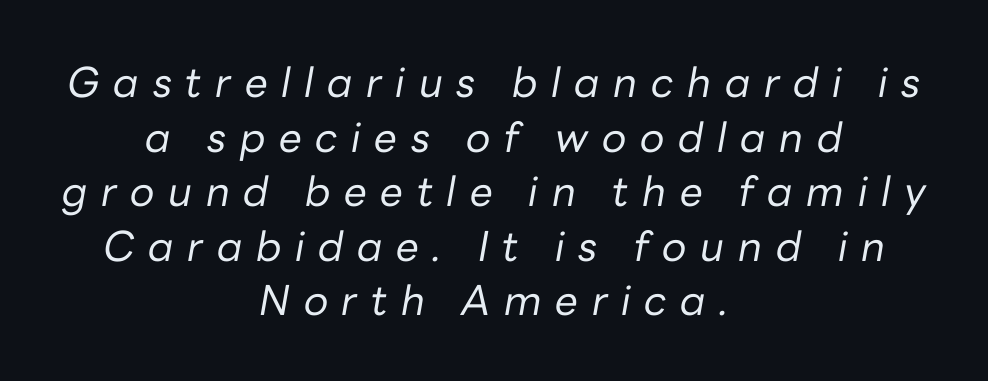
Q: Is the text bold? A: No.
Q: Is the text italic (slanted)? A: Yes, it leans right by about 10 degrees.
Q: Is the text underlined? A: No.
Q: How is the paragraph aligned? A: Centered.
Q: Is the spacing between letters normal or unusually wide? A: Unusually wide.
Q: Is the spacing between lines tight, normal or loose? A: Normal.
Q: Width (condensed, normal, or wide)? A: Normal.
Q: Stroke contrast? A: Low.
Q: x-height? A: Medium.
Q: Monospaced? A: No.
